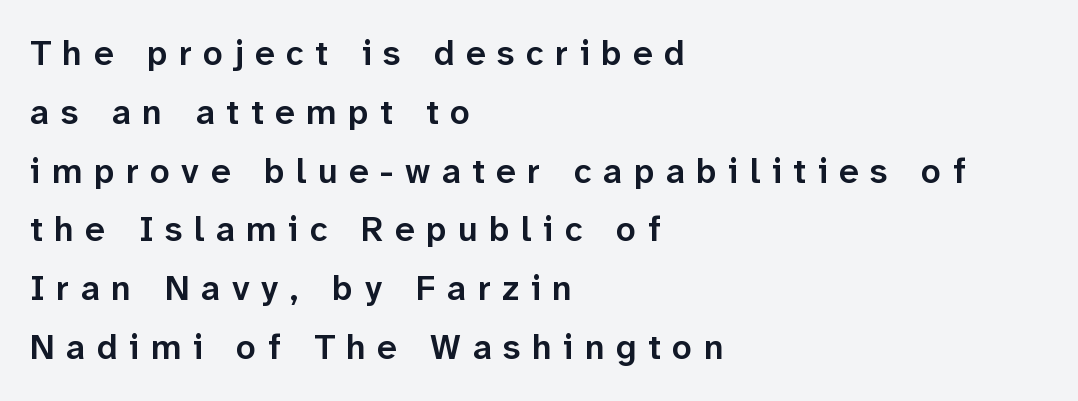
Ordinary non-slanted type is in use. The type is letterspaced generously, with wide tracking. Casual observation: everything's shoved over to the left. Reading down the column, the eye jumps a familiar distance to each next line.
